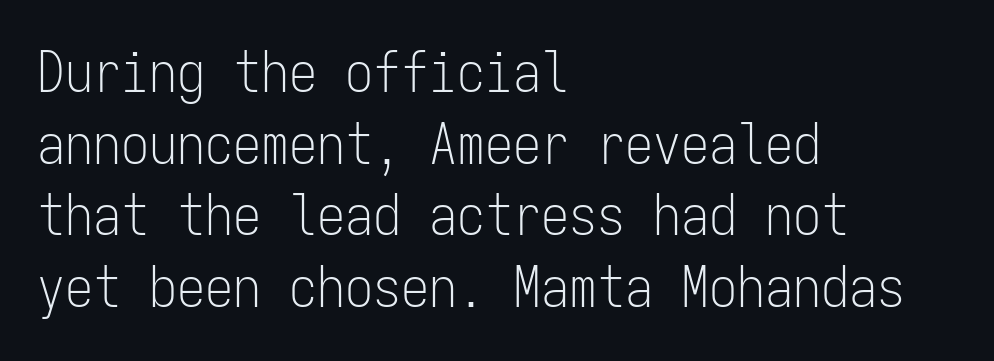
Quick note: interline space is typical. Default kerning and tracking; the words read as compact shapes. Classification — sans serif. The face used here is monospaced, like something from a code editor.
